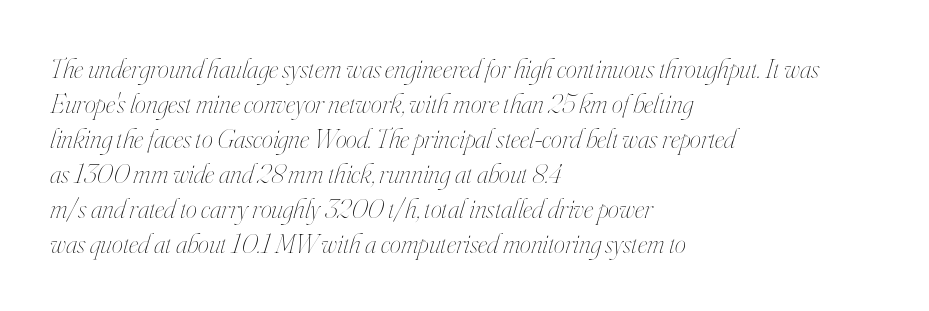
Is the letter spacing exaggerated? No — it looks like the ordinary default. Does the lettering tilt? It does — this is italic. Where is the straight margin? On the left. Honestly, there is no underline to notice here at all. On a weight scale, this lands at 450 or below.
